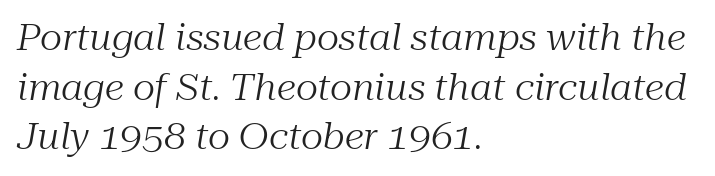
The image shows 35 px regular-weight serif type, italic (leaning right); set left-aligned, normal line spacing (1.42x), normal letter spacing, not underlined; medium stroke contrast and a medium x-height.
